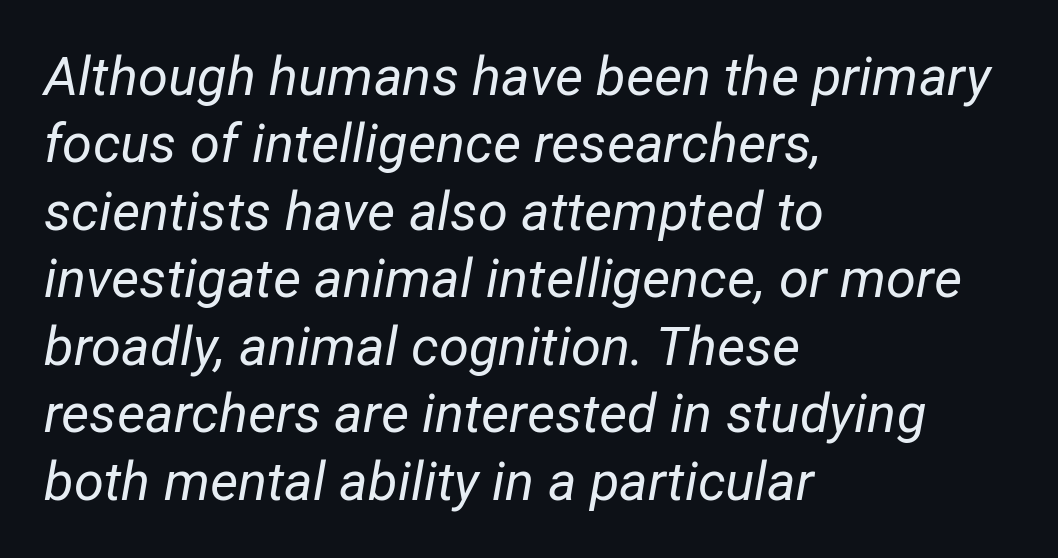
Q: Is the text bold? A: No.
Q: Is the text italic (slanted)? A: Yes, it leans right by about 12 degrees.
Q: Is the text underlined? A: No.
Q: How is the paragraph aligned? A: Left-aligned.
Q: Is the spacing between letters normal or unusually wide? A: Normal.
Q: Is the spacing between lines tight, normal or loose? A: Normal.
Q: Width (condensed, normal, or wide)? A: Normal.
Q: Stroke contrast? A: Low.
Q: x-height? A: Medium.
Q: Monospaced? A: No.
